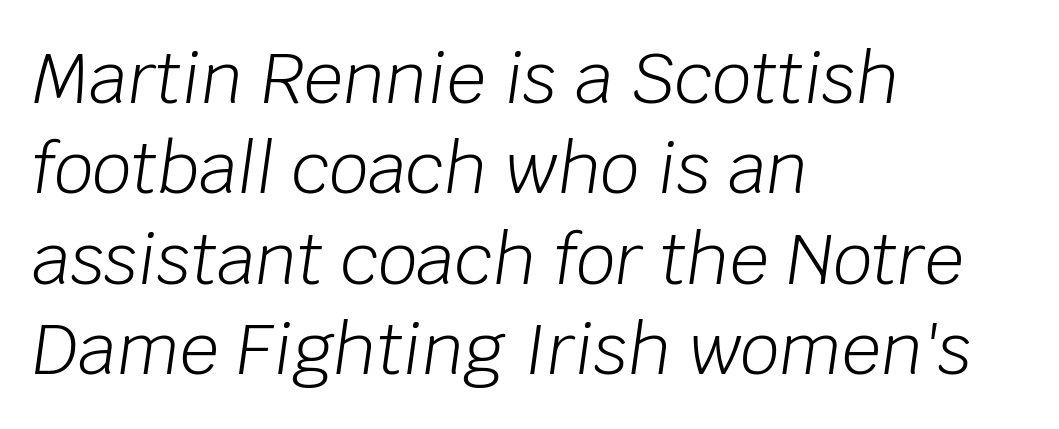
{"italic": "yes", "lean": "right", "slant_degrees": 8, "bold": "no", "weight": "light", "width": "normal", "stroke_contrast": "low", "x_height": "large", "monospaced": "no", "underline": "no", "align": "left", "line_spacing": "normal", "line_spacing_ratio": 1.31, "letter_spacing": "normal", "letter_spacing_em": 0.0, "glyph_px": 69}
